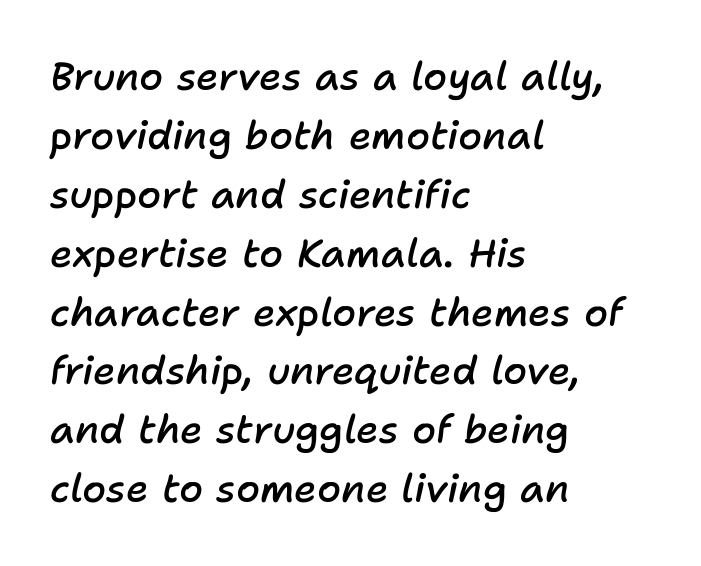
{"italic": "yes", "lean": "right", "slant_degrees": 11, "bold": "semi", "weight": "semibold", "width": "normal", "stroke_contrast": "low", "x_height": "medium", "monospaced": "no", "underline": "no", "align": "left", "line_spacing": "normal", "line_spacing_ratio": 1.51, "letter_spacing": "normal", "letter_spacing_em": 0.0, "glyph_px": 39}
